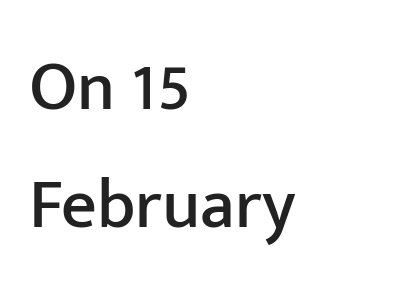
You could not count columns in this text — the font is proportionally spaced. Words appear dense and cohesive because spacing is normal. The passage is arranged the way most books set body copy — flush left. Interline gaps are of average width in this sample. Descender tails drop into unmarked territory. The letters carry no serifs — their stems end cleanly without finishing strokes.
